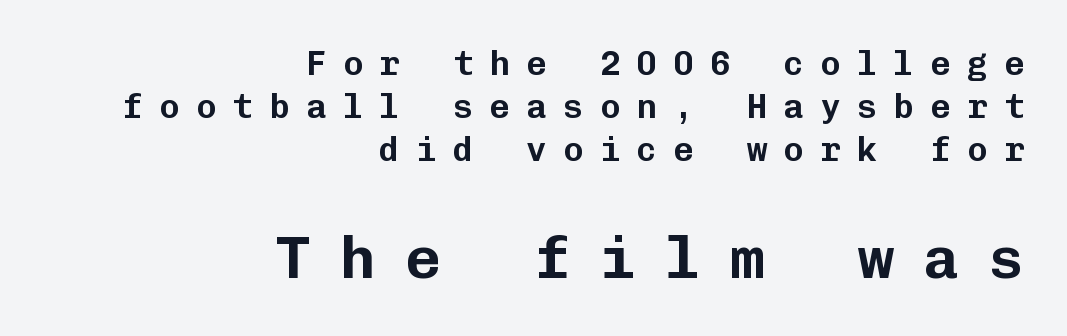
{"serif": "no", "italic": "no", "width": "normal", "stroke_contrast": "low", "x_height": "medium", "monospaced": "yes", "underline": "no", "align": "right", "line_spacing": "normal", "line_spacing_ratio": 1.27, "letter_spacing": "wide", "letter_spacing_em": 0.48, "larger_block": "second", "size_ratio": 1.76, "glyph_px": 60}
